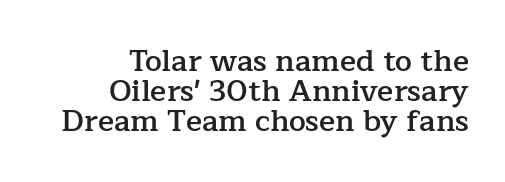
Do the characters align in a grid? No, the font is proportional. How heavy is the stroke? Medium-heavy — a semibold, shy of bold. Does extra space separate the letters? No, they use regular spacing. Is there much room between lines? No — they nearly touch. This rendering uses right alignment, leaving the left contour irregular. Has an underline been added? It has not.
